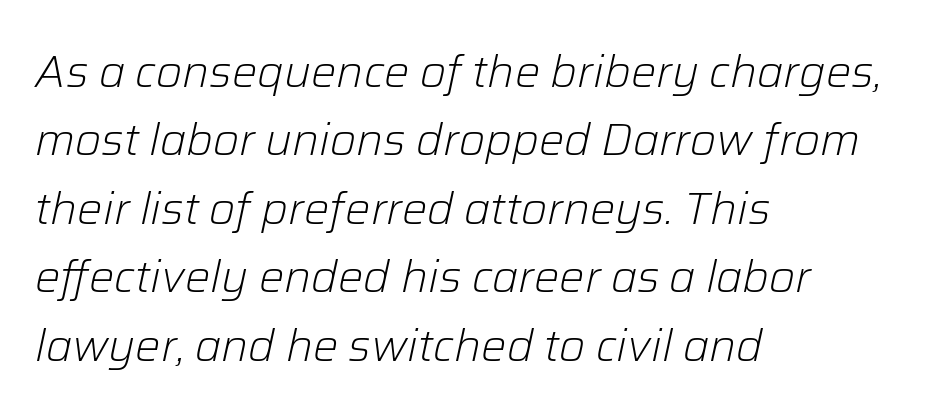
The image shows 45 px light type, italic (leaning right); set left-aligned, normal line spacing (1.52x), normal letter spacing, not underlined; low stroke contrast and a medium x-height.
